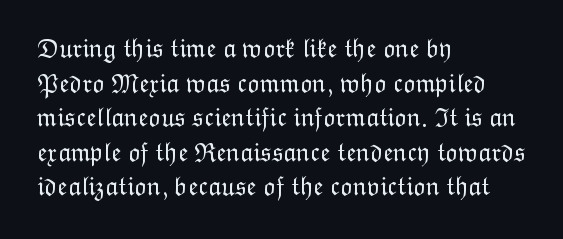
The image shows 26 px text type, upright; set left-aligned, normal line spacing (1.33x), normal letter spacing, not underlined.
